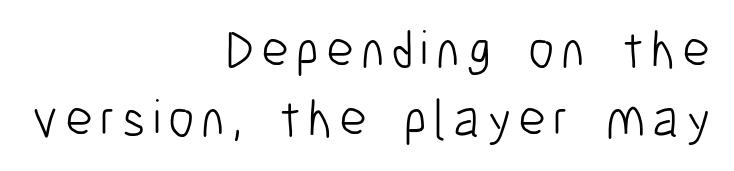
No letter is thick-stroked: the sample isn't bold. These lines were composed using upright roman letters. No feet cap the strokes, marking this as sans-serif type. Has an underline been added? It has not. Varying glyph widths throughout — classic text-font behaviour.
